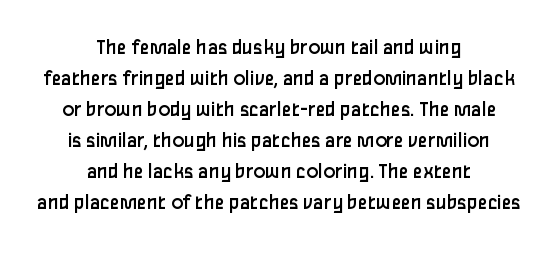
The cut favours lightness, reaching ordinary text weight at its darkest. The rag falls on both sides of this text block equally. The gaps between neighbouring characters are ordinary and unremarkable. This sample keeps an unexceptional amount of space between lines. The lettering stays uniformly vertical, giving the passage a roman look.
